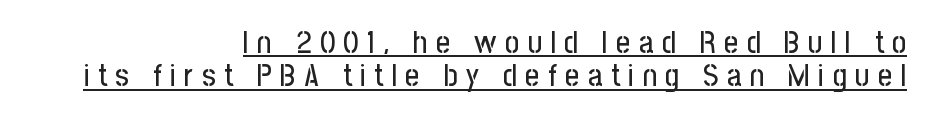
{"serif": "no", "italic": "no", "width": "condensed", "stroke_contrast": "low", "x_height": "medium", "monospaced": "no", "underline": "yes", "align": "right", "line_spacing": "tight", "line_spacing_ratio": 1.07, "letter_spacing": "wide", "letter_spacing_em": 0.27, "glyph_px": 31}
